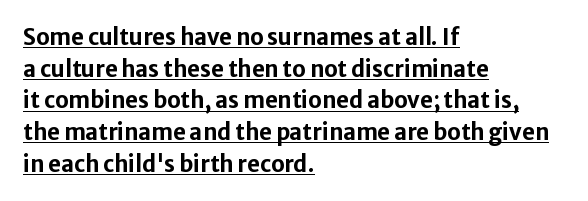
The axis of the letterforms is exactly vertical. Quick note: underline on. These lines sit exactly where default settings would place them. Each line starts at the same left margin while the right side varies. Characters follow at the spacing the type designer built in. How heavy is the stroke? Heavy — this is a bold.
